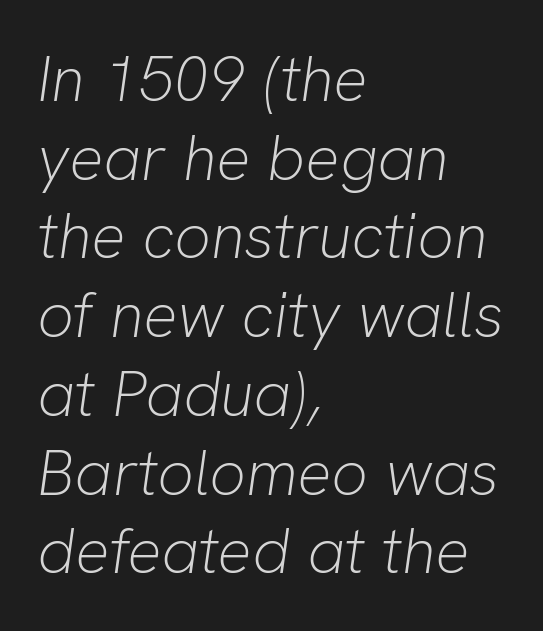
Bare-footed words on every line. Proportional: the letters do not fall into vertical columns. These glyphs show unthickened strokes, regular width or finer. You can tell it's italic because the verticals aren't actually vertical. The tracking reads as untouched default to a designer's eye.
